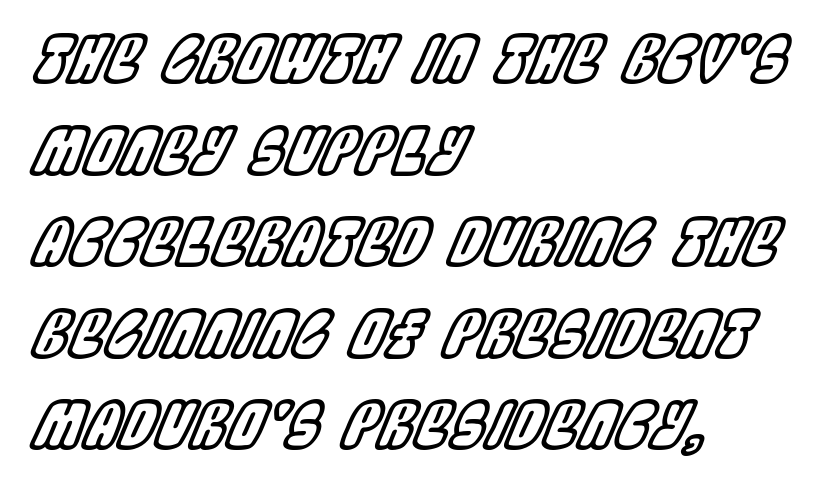
The image shows 64 px condensed type, italic (leaning right); set left-aligned, normal line spacing (1.43x), normal letter spacing, not underlined; a large x-height.
